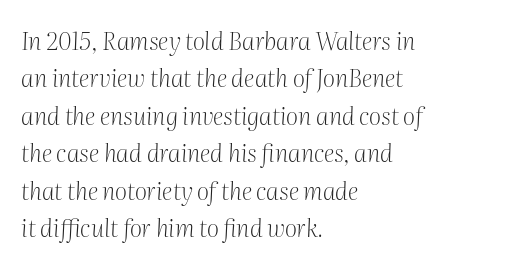
Q: Is the text bold? A: No.
Q: Is the text italic (slanted)? A: Yes, it leans right by about 2 degrees.
Q: Is the text underlined? A: No.
Q: How is the paragraph aligned? A: Left-aligned.
Q: Is the spacing between letters normal or unusually wide? A: Normal.
Q: Is the spacing between lines tight, normal or loose? A: Normal.
